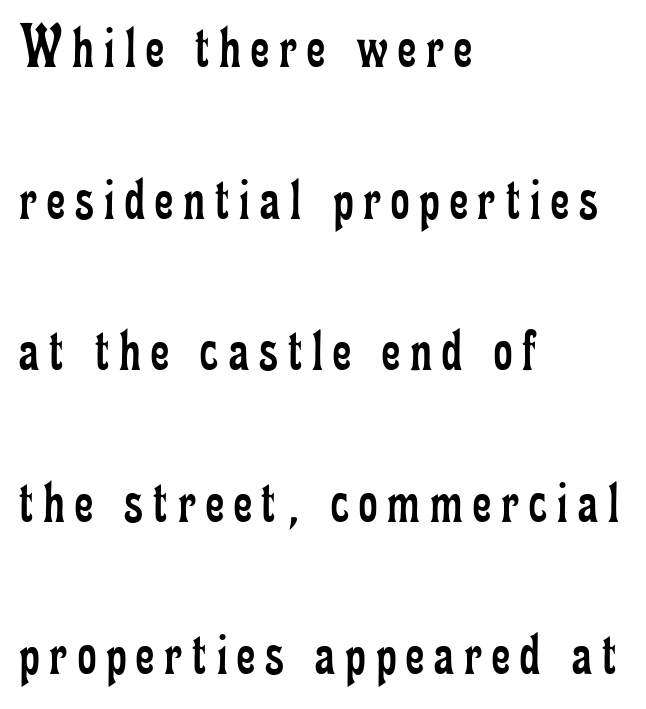
Q: Is the text bold? A: No.
Q: Is the text italic (slanted)? A: No, it is upright.
Q: Is the typeface a serif or a sans-serif typeface? A: Serif.
Q: Is the text underlined? A: No.
Q: How is the paragraph aligned? A: Left-aligned.
Q: Is the spacing between lines tight, normal or loose? A: Loose.
Q: Width (condensed, normal, or wide)? A: Condensed.
Q: Stroke contrast? A: Low.
Q: x-height? A: Small.
Q: Monospaced? A: No.
